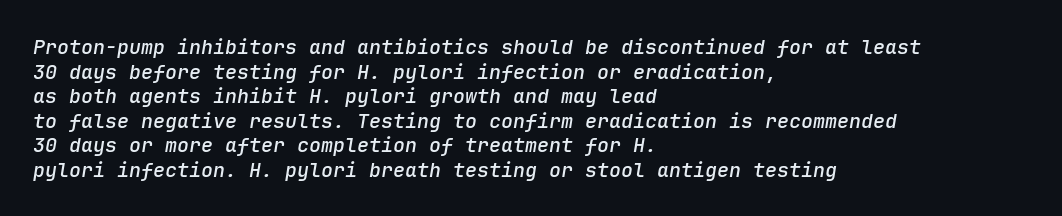
The image shows 20 px text type, italic (leaning right); set left-aligned, line spacing 1.23x, normal letter spacing, not underlined.
